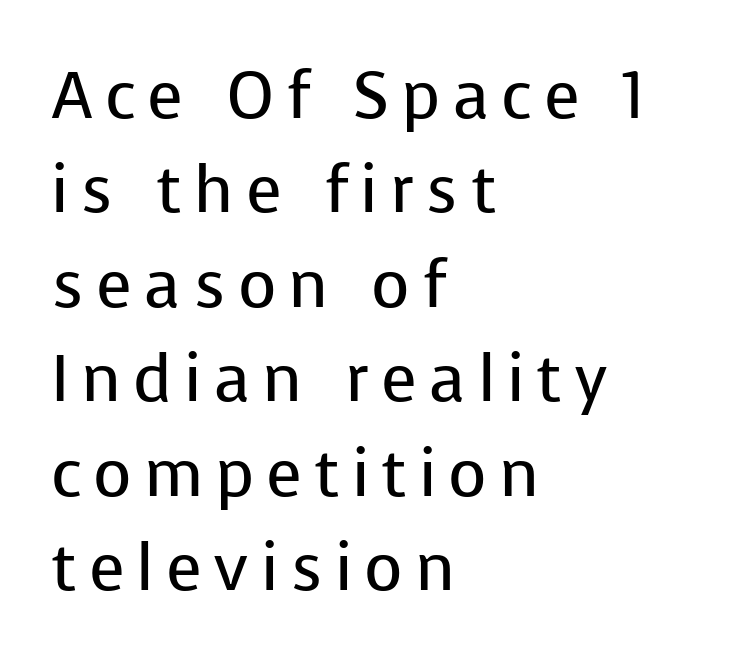
{"serif": "no", "italic": "no", "bold": "no", "weight": "regular", "width": "normal", "stroke_contrast": "low", "x_height": "medium", "monospaced": "no", "underline": "no", "align": "left", "line_spacing": "normal", "line_spacing_ratio": 1.43, "glyph_px": 66}
